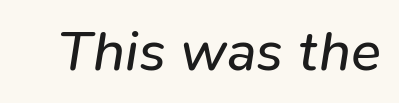
{"italic": "yes", "lean": "right", "slant_degrees": 9, "bold": "no", "weight": "regular", "width": "normal", "stroke_contrast": "low", "x_height": "medium", "monospaced": "no", "underline": "no", "letter_spacing": "normal", "letter_spacing_em": 0.0, "glyph_px": 56}
